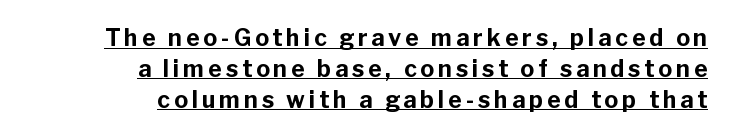
The letters stand straight up with perfectly vertical stems. Regular leading. Emphasis by weight is at full strength: bold. Somebody hit Ctrl+U on this one — the words are underlined. Horizontally, the lines are justified to the trailing edge only.
